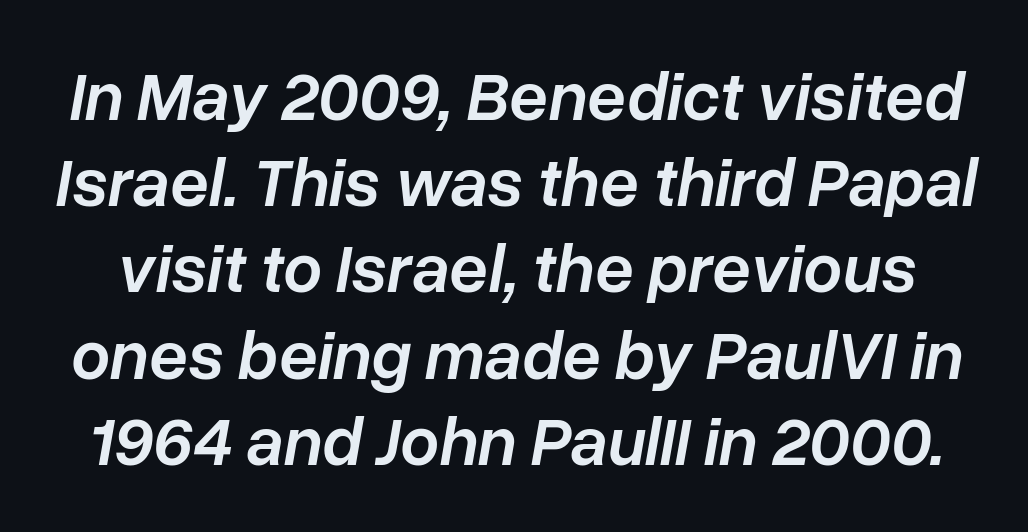
A fair bit of extra ink — the face is semibold, not bold. Letter spacing: default. Every character sits at an angle, as italics do. A normal amount of white space separates one row of letters from the next. The face used here is proportionally spaced, like ordinary book or web type.
